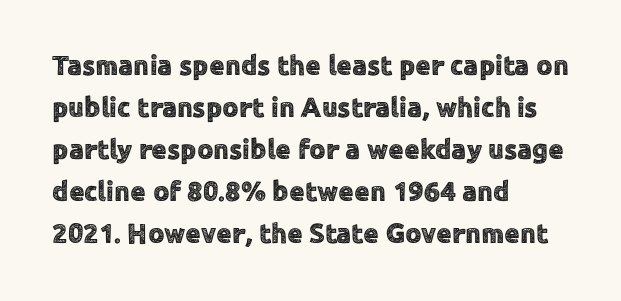
Q: Is the text italic (slanted)? A: No, it is upright.
Q: Is the typeface a serif or a sans-serif typeface? A: Sans-serif.
Q: Is the text underlined? A: No.
Q: How is the paragraph aligned? A: Left-aligned.
Q: Is the spacing between letters normal or unusually wide? A: Normal.
Q: Is the spacing between lines tight, normal or loose? A: Normal.
Q: Width (condensed, normal, or wide)? A: Normal.
Q: x-height? A: Medium.
Q: Monospaced? A: No.
